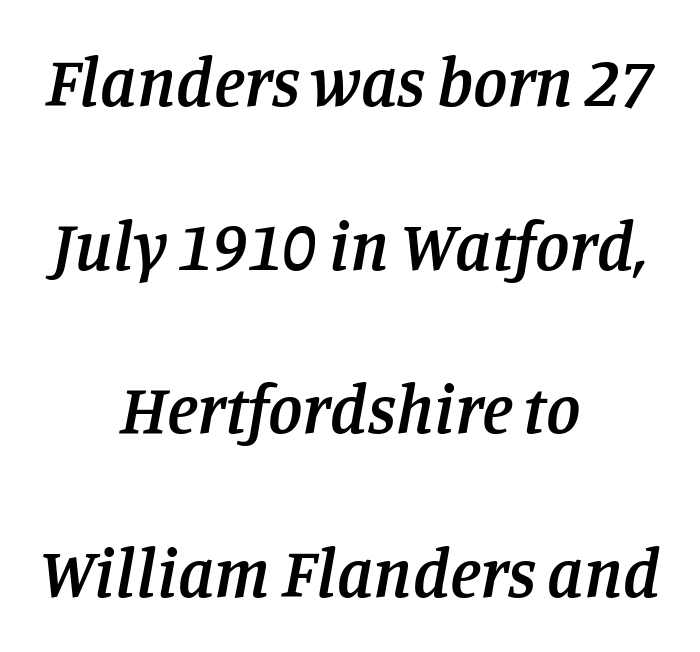
Q: Is the text bold? A: Semi-bold.
Q: Is the text italic (slanted)? A: Yes, it leans right by about 11 degrees.
Q: Is the typeface a serif or a sans-serif typeface? A: Serif.
Q: Is the text underlined? A: No.
Q: How is the paragraph aligned? A: Centered.
Q: Is the spacing between letters normal or unusually wide? A: Normal.
Q: Is the spacing between lines tight, normal or loose? A: Loose.
Q: Width (condensed, normal, or wide)? A: Normal.
Q: Stroke contrast? A: Low.
Q: x-height? A: Large.
Q: Monospaced? A: No.
